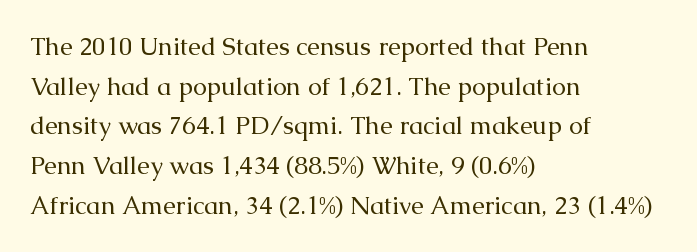
No italicization has been applied; the sample stays upright. Which margin do the lines hug? The left one — the right edge is uneven. Interline gaps are of average width in this sample. Descender tails drop into unmarked territory.
